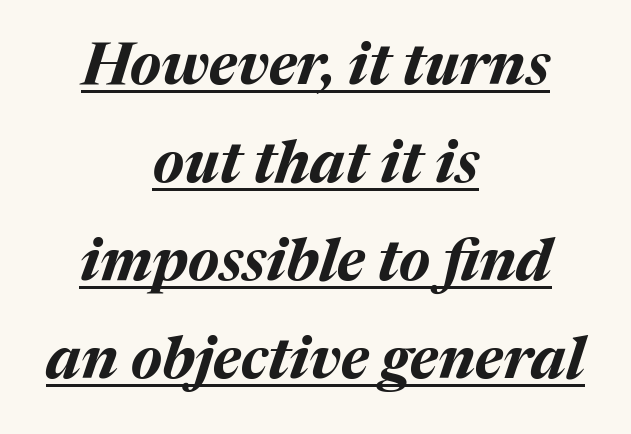
This is underlined copy, the kind a proofreader might mark for attention. Varying glyph widths throughout — classic text-font behaviour. Short and long lines alike share a common midpoint. A typesetter would call this leading conventional body-copy spacing.
